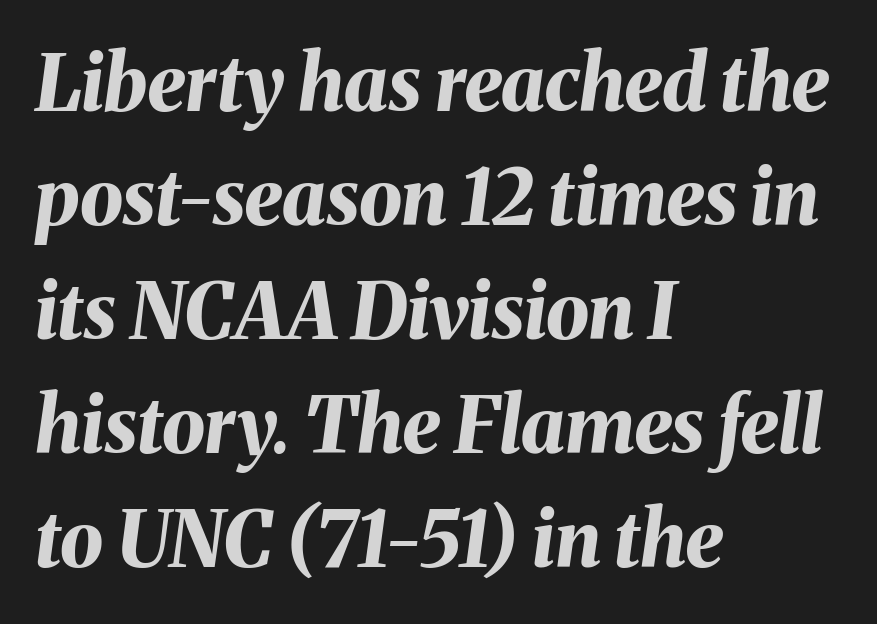
Honestly, the letter spacing is just normal — you wouldn't notice it. Emphasis-style slanted type is in use. A full-strength bold gives these letters their thick strokes. A typesetter would call this proportional, since set widths differ per character.
